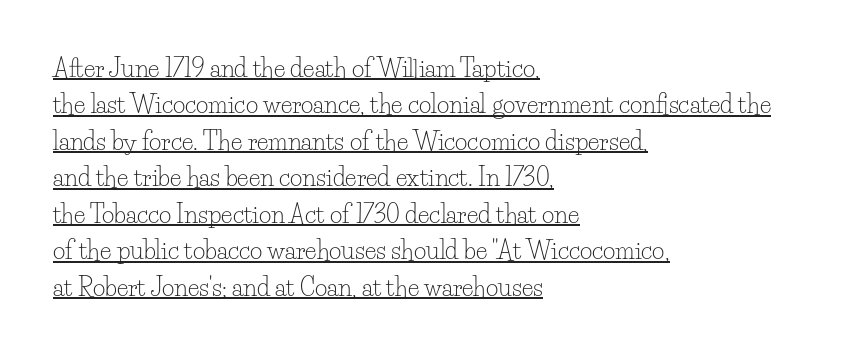
Is the stroke heavy? The answer is a plain regular-or-lighter. If you drew a line through each stem, it would be perfectly vertical. Vertical spacing — default. A classic flush-left, rag-right setting is used for this passage.
